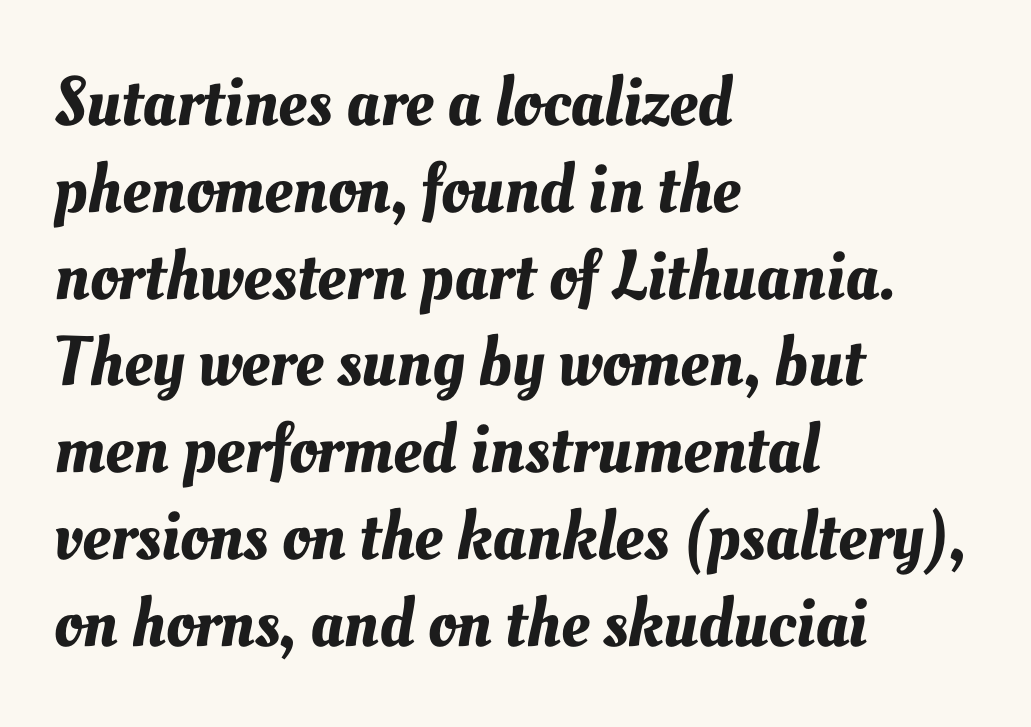
The image shows 70 px text type; set left-aligned, line spacing 1.24x, normal letter spacing, not underlined; medium stroke contrast and a small x-height.
